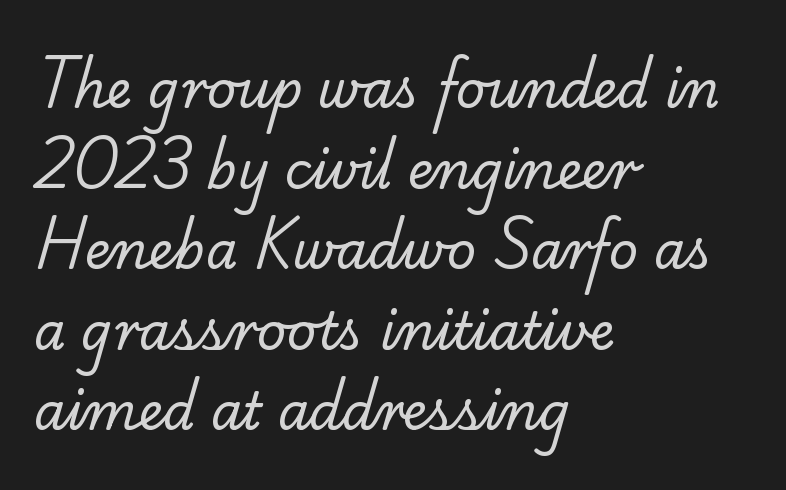
Unbolded letterforms with no extra heft. The lines sit at an ordinary, default distance from one another. Rule under the text: the space is simply empty.
